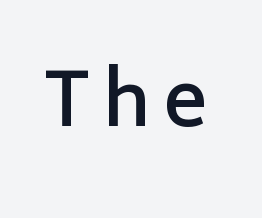
{"serif": "no", "italic": "no", "bold": "semi", "weight": "semibold", "width": "normal", "stroke_contrast": "low", "x_height": "medium", "monospaced": "no", "underline": "no", "glyph_px": 74}
